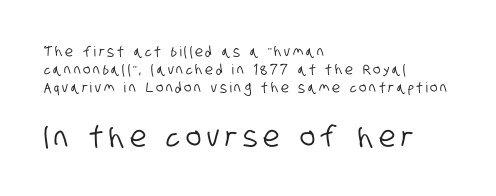
{"serif": "no", "width": "condensed", "stroke_contrast": "low", "x_height": "large", "monospaced": "no", "underline": "no", "align": "left", "line_spacing": "normal", "line_spacing_ratio": 1.3, "letter_spacing": "wide", "letter_spacing_em": 0.2, "larger_block": "second", "size_ratio": 2.07, "glyph_px": 29}
